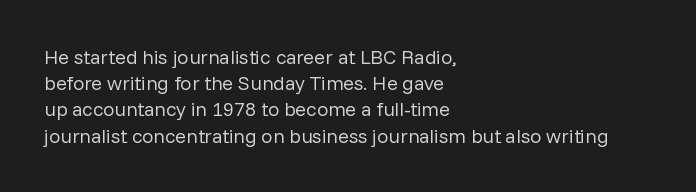
The image shows 20 px text type, upright; set left-aligned, normal line spacing (1.31x), normal letter spacing, not underlined.
